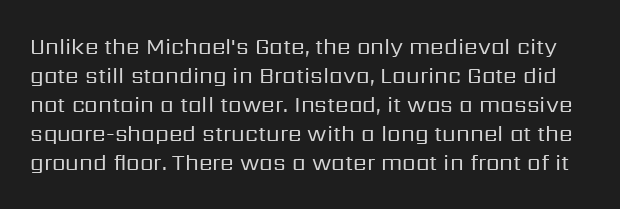
The image shows 22 px text type, upright; set normal line spacing (1.32x), normal letter spacing, not underlined.
